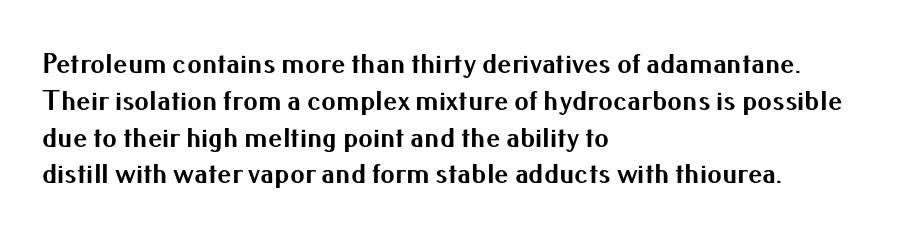
{"serif": "no", "italic": "no", "bold": "yes", "weight": "bold", "width": "normal", "stroke_contrast": "medium", "x_height": "small", "monospaced": "no", "underline": "no", "align": "left", "line_spacing": "normal", "line_spacing_ratio": 1.27, "letter_spacing": "normal", "letter_spacing_em": 0.0, "glyph_px": 29}
